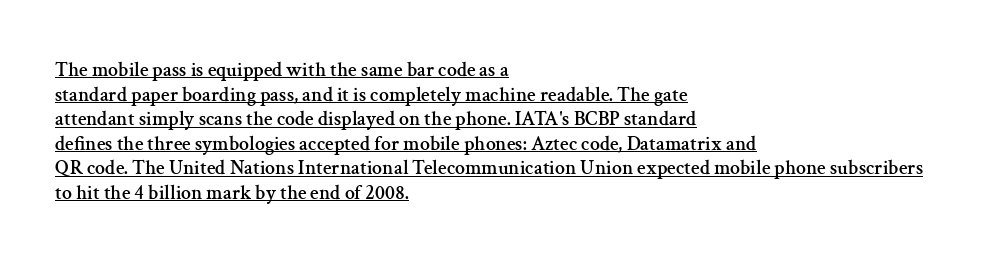
{"italic": "no", "underline": "yes", "align": "left", "line_spacing_ratio": 1.23, "letter_spacing": "normal", "letter_spacing_em": 0.0, "glyph_px": 20}
